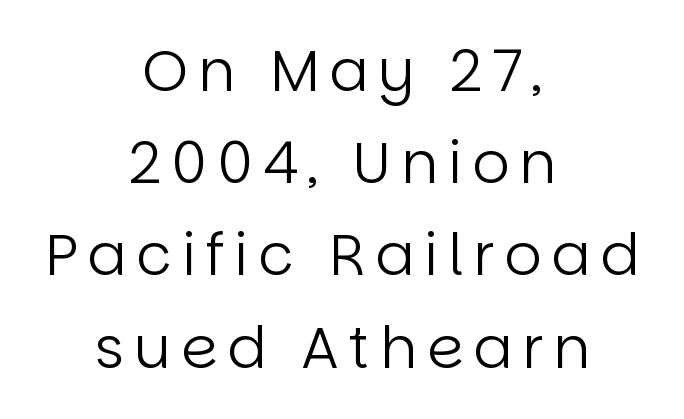
The image shows 58 px regular-weight sans-serif type, upright; set centered, normal line spacing (1.59x), not underlined; low stroke contrast and a large x-height.
